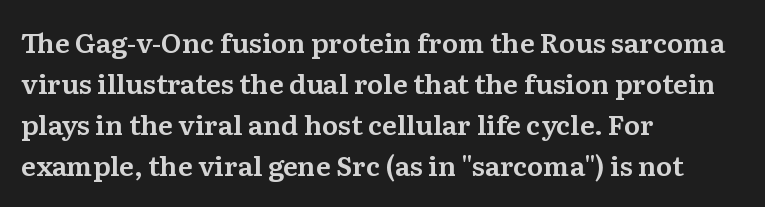
Underlining? Definitely not there. The passage shown stacks its lines at a standard gap. Tall strokes in this sample are plumb rather than angled. Is the block centered? No — it sits flush against the left margin.
